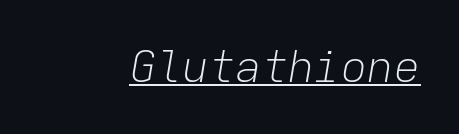
Q: Is the text bold? A: No.
Q: Is the text italic (slanted)? A: Yes, it leans right by about 9 degrees.
Q: Is the text underlined? A: Yes.
Q: Is the spacing between letters normal or unusually wide? A: Normal.
Q: Width (condensed, normal, or wide)? A: Normal.
Q: Stroke contrast? A: Low.
Q: x-height? A: Medium.
Q: Monospaced? A: Yes.
